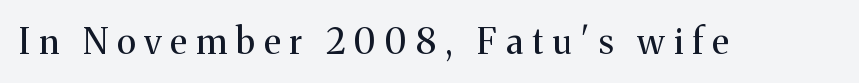
The image shows 35 px regular-weight serif type, upright; set unusually wide letter spacing (+0.26 em), not underlined; medium stroke contrast and a medium x-height.
